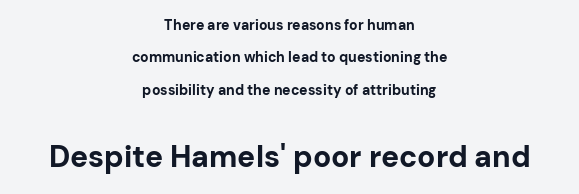
Honestly, the letter spacing is just normal — you wouldn't notice it. Nope, not italic — everything's standing straight. The vertical gap from one line to the next is large. Typographically, this falls in the sans-serif category. The passage shown is typed in a proportional face where columns would drift. What weight is shown? A full bold with thick strokes.
